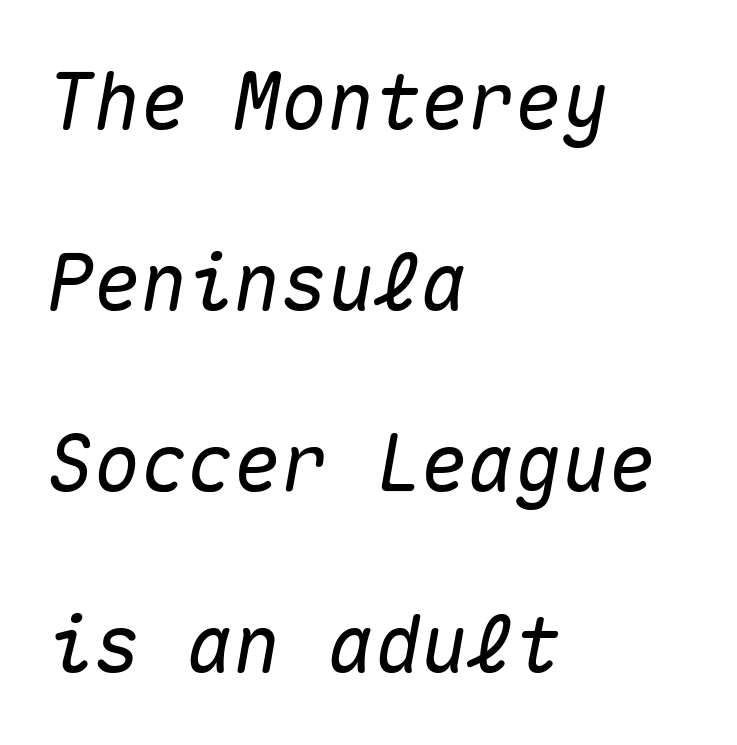
Q: Is the text italic (slanted)? A: Yes, it leans right by about 10 degrees.
Q: Is the text underlined? A: No.
Q: How is the paragraph aligned? A: Left-aligned.
Q: Is the spacing between letters normal or unusually wide? A: Normal.
Q: Is the spacing between lines tight, normal or loose? A: Loose.
Q: Width (condensed, normal, or wide)? A: Normal.
Q: Stroke contrast? A: Medium.
Q: x-height? A: Medium.
Q: Monospaced? A: Yes.
